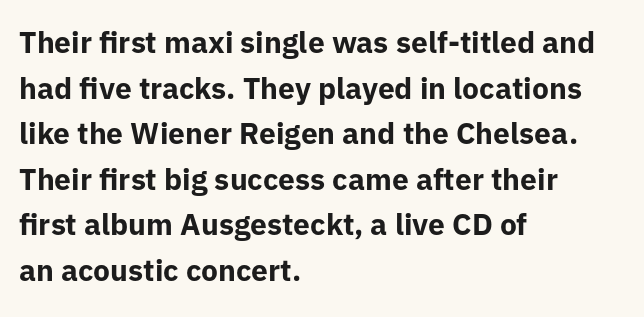
Each word holds together tightly as a unit, with standard inter-letter gaps. If you measured baseline to baseline, you'd find a middling distance. Visually the block forms a straight wall on the left and a jagged coastline on the right. Caption: bold face, heavy strokes. Do the characters align in a grid? No, the font is proportional.
